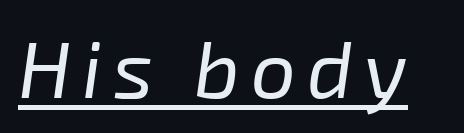
{"italic": "yes", "lean": "right", "slant_degrees": 8, "bold": "no", "weight": "regular", "width": "normal", "stroke_contrast": "low", "x_height": "medium", "monospaced": "no", "underline": "yes", "glyph_px": 80}
